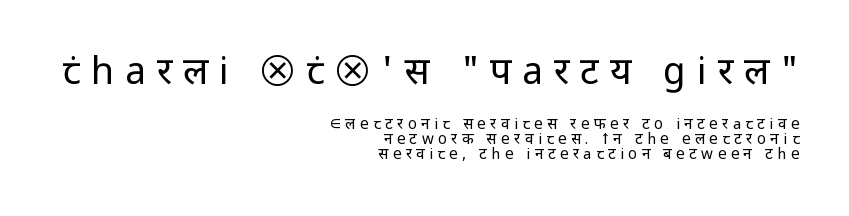
The image shows 37 px regular-weight sans-serif type, upright; set right-aligned, tight line spacing (0.97x), unusually wide letter spacing (+0.3 em), not underlined; the first (top) block is 2.47x larger; low stroke contrast and a medium x-height.
